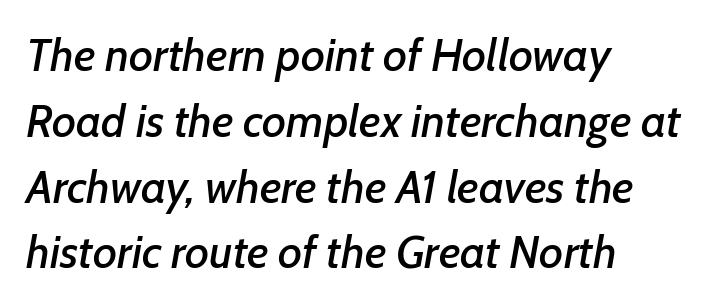
{"italic": "yes", "lean": "right", "slant_degrees": 7, "width": "normal", "stroke_contrast": "low", "x_height": "medium", "monospaced": "no", "underline": "no", "align": "left", "line_spacing": "normal", "line_spacing_ratio": 1.43, "letter_spacing": "normal", "letter_spacing_em": 0.0, "glyph_px": 46}
